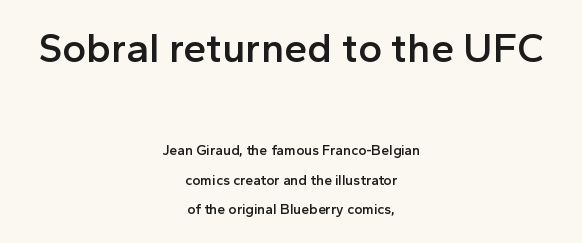
Are there feet on the stems? There aren't — it's a sans. Is the letter spacing exaggerated? No — it looks like the ordinary default. This is the in-between weight designers call semibold or demi. The passage shown is typed in a proportional face where columns would drift. Line spacing here is loose.
